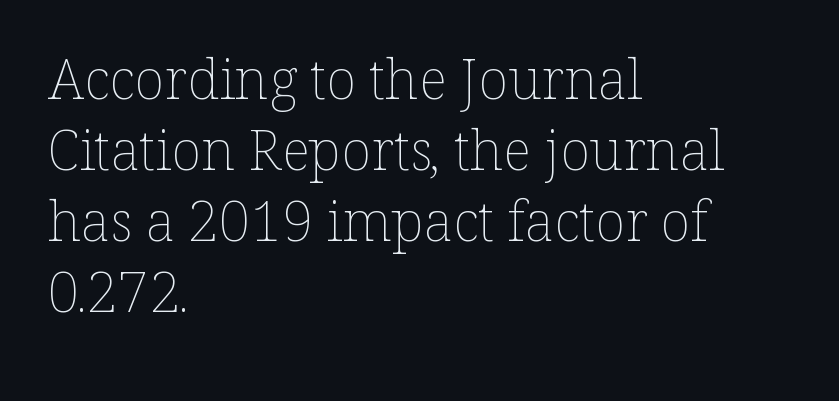
The image shows 56 px thin type, upright; set left-aligned, normal line spacing (1.27x), normal letter spacing, not underlined; low stroke contrast and a medium x-height.
